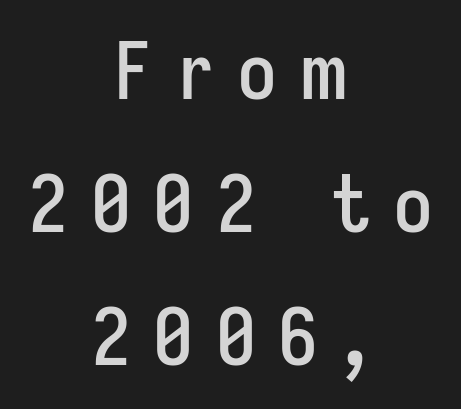
Are there feet on the stems? There aren't — it's a sans. Decoration check: the copy has no underline. Is the block centered? Yes — each line is placed symmetrically about the middle. Character widths vary here, with narrow letters taking less room than wide ones. This sample uses expanded letter spacing, leaving extra air between glyphs. Honestly, the row spacing looks completely unremarkable.
